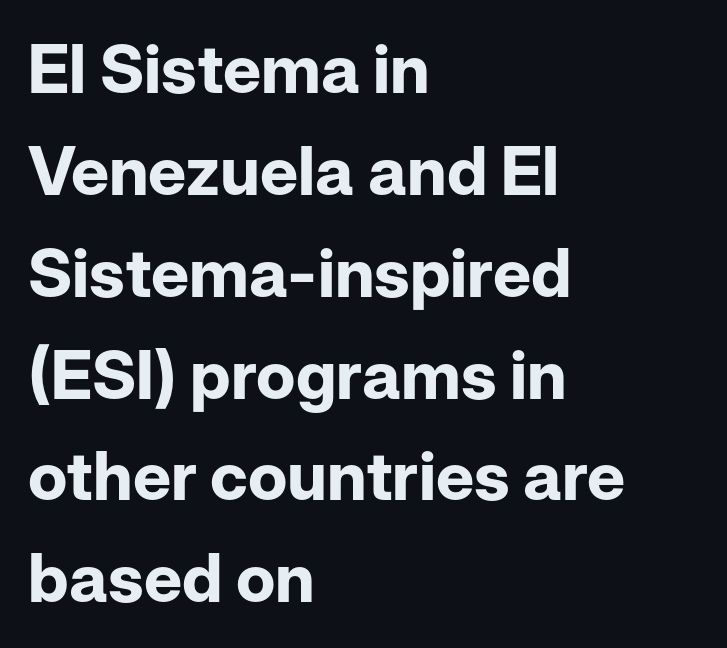
Every row of glyphs begins at an identical x-position on the left. Letters rest on an invisible, unmarked baseline. Is the type bold? Yes — the strokes are clearly thick and heavy. The passage shown is typed in a proportional face where columns would drift.
